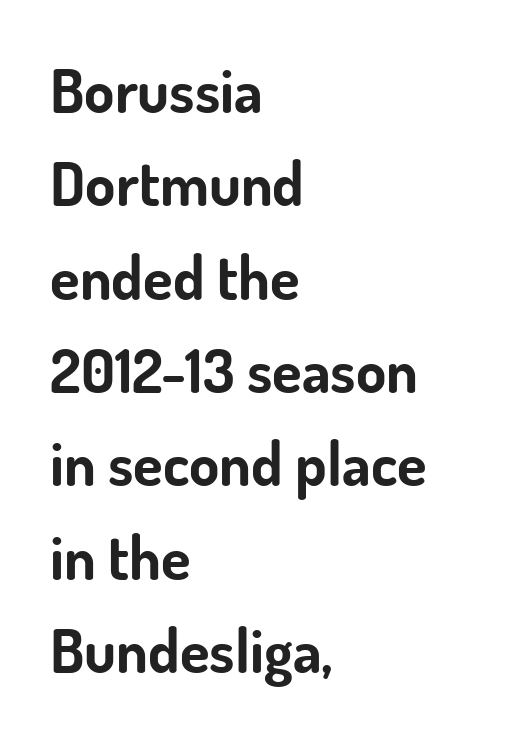
Glyph-to-glyph distance matches everyday printed text. Notice how the stems are strictly vertical — no italics here. Which margin do the lines hug? The left one — the right edge is uneven. A typesetter would call this proportional, since set widths differ per character. Notice how descenders clear the ascenders below comfortably — that's standard leading. Letters rest on an invisible, unmarked baseline.
